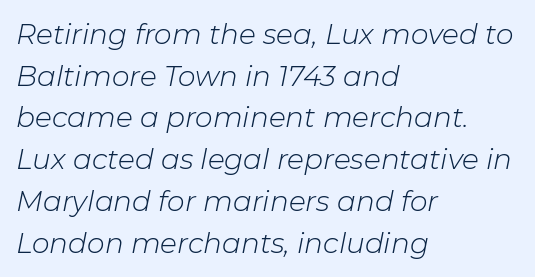
{"italic": "yes", "lean": "right", "slant_degrees": 11, "bold": "no", "weight": "light", "width": "normal", "stroke_contrast": "low", "x_height": "medium", "monospaced": "no", "underline": "no", "align": "left", "line_spacing": "normal", "line_spacing_ratio": 1.49, "letter_spacing": "normal", "letter_spacing_em": 0.0, "glyph_px": 28}
